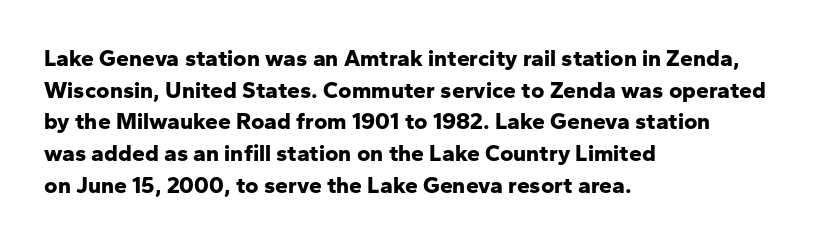
Q: Is the text bold? A: Yes.
Q: Is the text italic (slanted)? A: No, it is upright.
Q: Is the text underlined? A: No.
Q: How is the paragraph aligned? A: Left-aligned.
Q: Is the spacing between letters normal or unusually wide? A: Normal.
Q: Is the spacing between lines tight, normal or loose? A: Normal.
